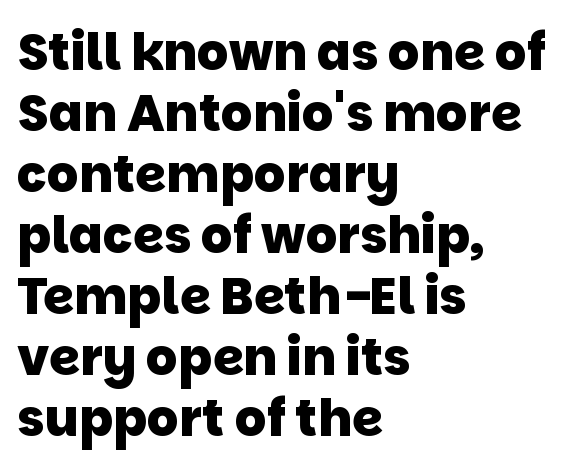
Q: Is the text bold? A: Yes.
Q: Is the typeface a serif or a sans-serif typeface? A: Sans-serif.
Q: Is the text underlined? A: No.
Q: How is the paragraph aligned? A: Left-aligned.
Q: Is the spacing between letters normal or unusually wide? A: Normal.
Q: Width (condensed, normal, or wide)? A: Normal.
Q: Stroke contrast? A: Low.
Q: x-height? A: Large.
Q: Monospaced? A: No.
